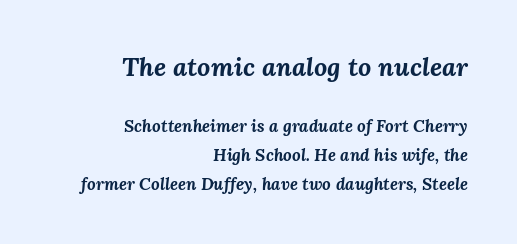
Slanted lettering throughout. The area under the type is left untouched. Observe the ordinary spacing: letters are neighbours, not strangers. Whoever set this made the first block the dominant, larger element.
